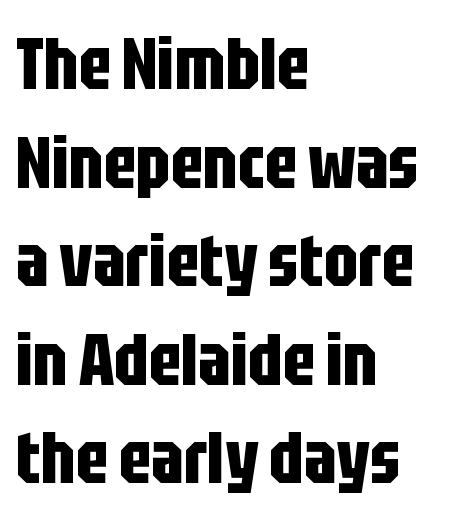
The image shows 73 px bold, condensed sans-serif type, upright; set left-aligned, normal line spacing (1.35x), normal letter spacing, not underlined; low stroke contrast and a large x-height.
